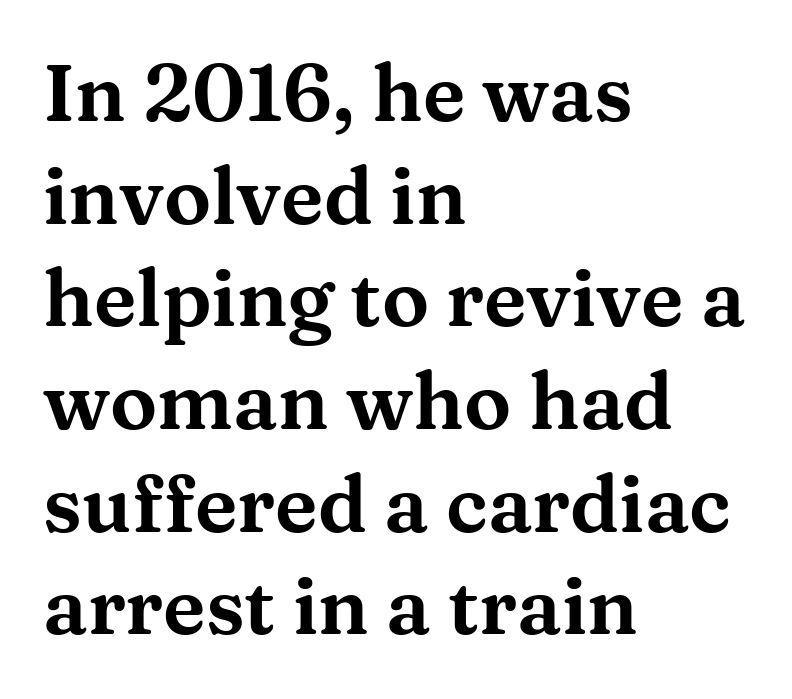
Q: Is the text italic (slanted)? A: No, it is upright.
Q: Is the typeface a serif or a sans-serif typeface? A: Serif.
Q: Is the text underlined? A: No.
Q: How is the paragraph aligned? A: Left-aligned.
Q: Is the spacing between letters normal or unusually wide? A: Normal.
Q: Is the spacing between lines tight, normal or loose? A: Normal.
Q: Width (condensed, normal, or wide)? A: Wide.
Q: Stroke contrast? A: Medium.
Q: x-height? A: Medium.
Q: Monospaced? A: No.
